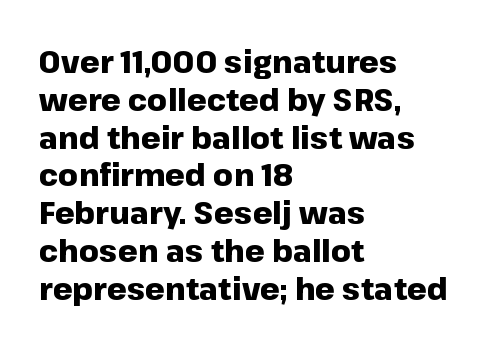
{"serif": "no", "italic": "no", "bold": "yes", "weight": "heavy", "width": "normal", "stroke_contrast": "low", "x_height": "medium", "monospaced": "no", "underline": "no", "align": "left", "line_spacing_ratio": 1.22, "letter_spacing": "normal", "letter_spacing_em": 0.0, "glyph_px": 31}
